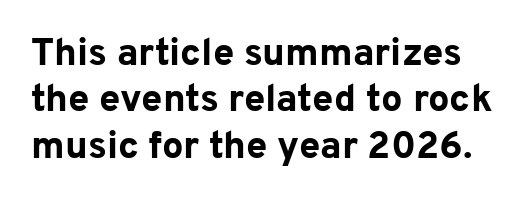
{"serif": "no", "italic": "no", "bold": "yes", "weight": "bold", "width": "normal", "stroke_contrast": "low", "x_height": "medium", "monospaced": "no", "underline": "no", "line_spacing_ratio": 1.22, "letter_spacing": "normal", "letter_spacing_em": 0.0, "glyph_px": 38}
